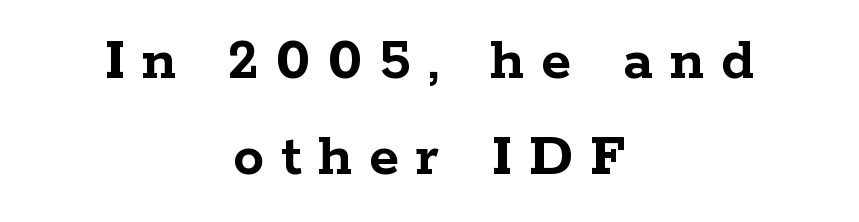
Does the leading feel generous? No, just average. The letters stand straight up with perfectly vertical stems. As a designer I'd log this as weight 700, bold. Typographically, this falls in the serif category. Short and long lines alike share a common midpoint. Looks like regular typesetting: each glyph gets only the width it needs.
